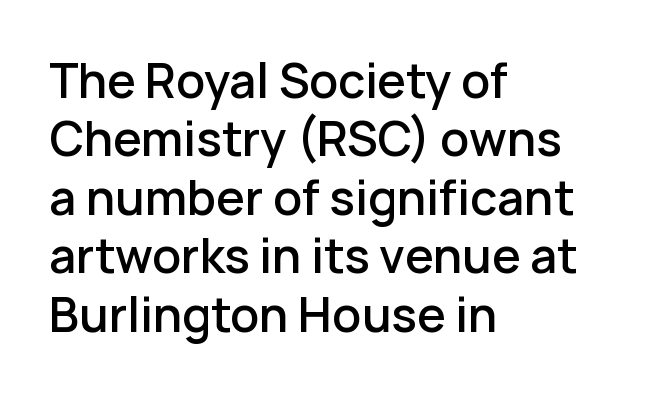
{"serif": "no", "italic": "no", "bold": "semi", "weight": "semibold", "width": "normal", "stroke_contrast": "low", "x_height": "medium", "monospaced": "no", "underline": "no", "align": "left", "line_spacing": "normal", "line_spacing_ratio": 1.27, "letter_spacing": "normal", "letter_spacing_em": 0.0, "glyph_px": 46}
